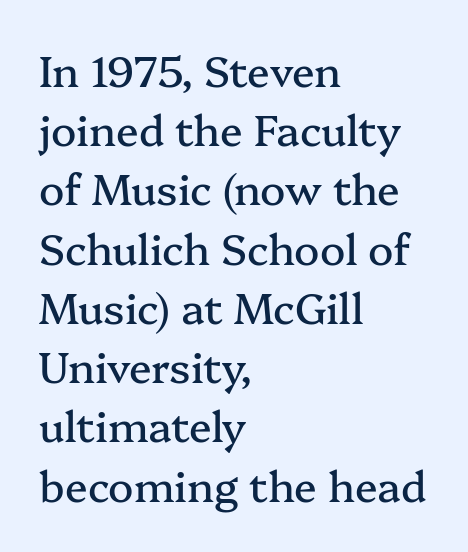
Successive baselines arrive at the customary interval. Looks like regular typesetting: each glyph gets only the width it needs. Left-aligned paragraph, ragged on the right. Tall strokes in this sample are plumb rather than angled. The rendering shows small feet on the letterforms — a serif design. Descender tails drop into unmarked territory.
